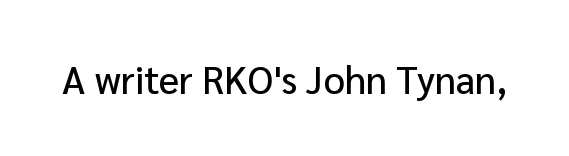
The string is rendered with underlining switched off. Is this a sans? Yes — the strokes have no serifs. Character widths vary here, with narrow letters taking less room than wide ones. Posture: vertical. These lines keep a tight, regular rhythm from letter to letter.
